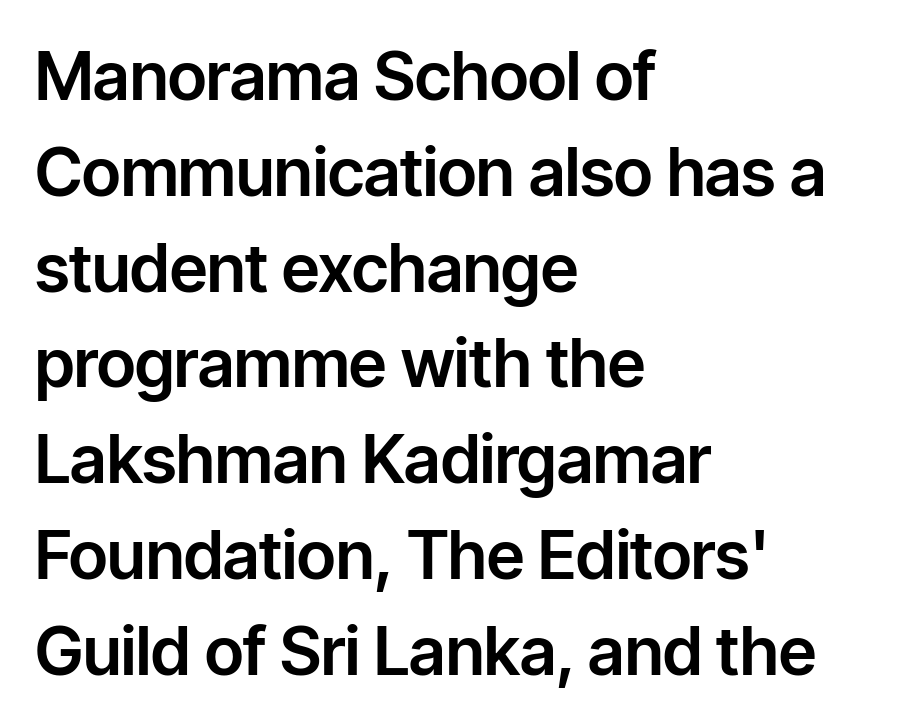
{"serif": "no", "italic": "no", "width": "normal", "stroke_contrast": "low", "x_height": "medium", "monospaced": "no", "underline": "no", "align": "left", "line_spacing": "normal", "line_spacing_ratio": 1.43, "letter_spacing": "normal", "letter_spacing_em": 0.0, "glyph_px": 67}
